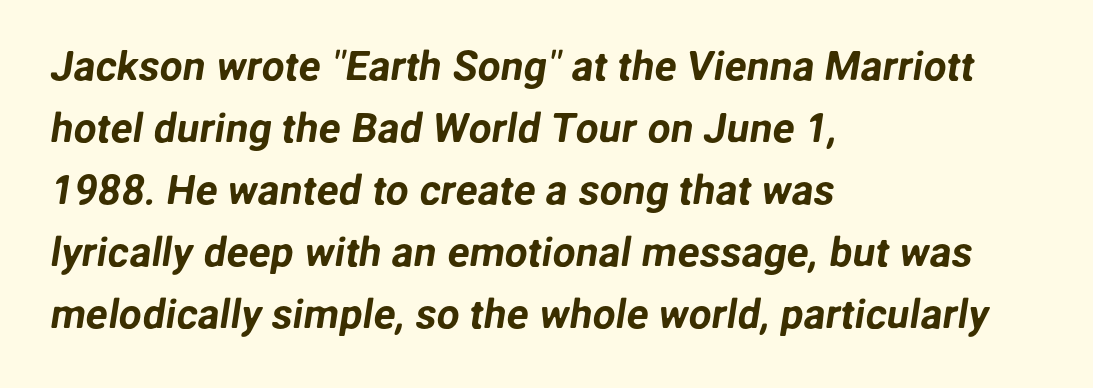
Every row of glyphs begins at an identical x-position on the left. How would I describe the line gaps? Plain and ordinary. In terms of letterspacing, this is plain default setting. Look at the bottom of the vertical strokes: they stop flat, with no serifs. Plain, unruled lines of type.
